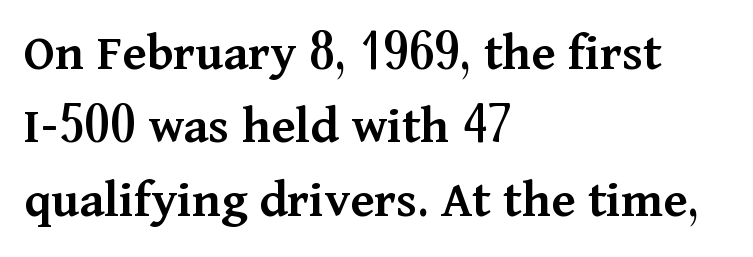
Vertical strokes here are truly vertical. The designer went with a serif here, giving each stem small feet. The string is rendered with underlining switched off. The lines in this sample share a left origin and differ only in where they stop.
